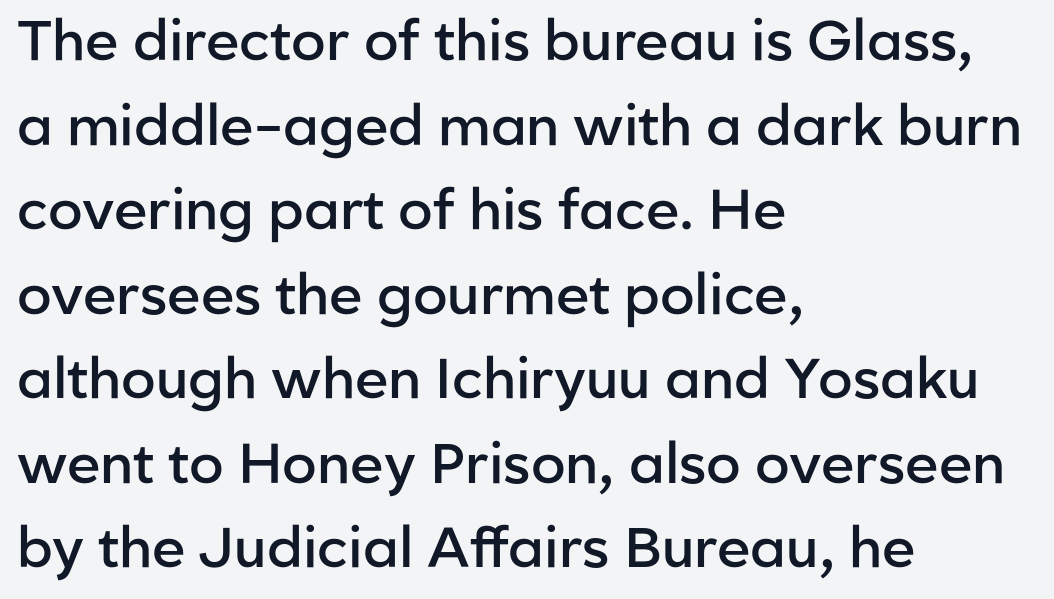
Q: Is the text bold? A: Semi-bold.
Q: Is the text italic (slanted)? A: No, it is upright.
Q: Is the typeface a serif or a sans-serif typeface? A: Sans-serif.
Q: Is the text underlined? A: No.
Q: How is the paragraph aligned? A: Left-aligned.
Q: Is the spacing between letters normal or unusually wide? A: Normal.
Q: Is the spacing between lines tight, normal or loose? A: Normal.
Q: Width (condensed, normal, or wide)? A: Normal.
Q: Stroke contrast? A: Low.
Q: x-height? A: Medium.
Q: Monospaced? A: No.
